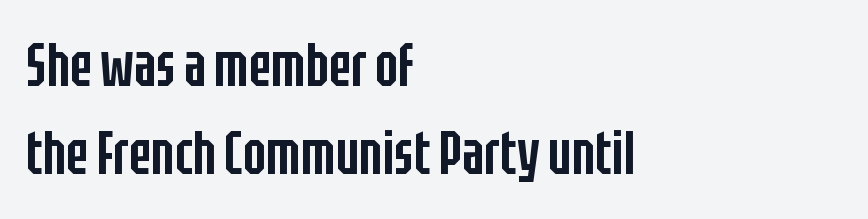
The image shows 60 px semibold, condensed sans-serif type, upright; set left-aligned, normal line spacing (1.47x), normal letter spacing, not underlined; low stroke contrast and a large x-height.
